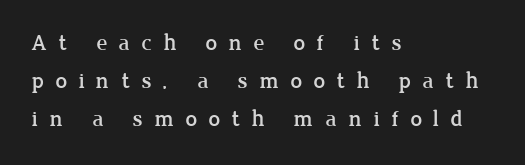
The image shows 23 px text type, upright; set left-aligned, normal line spacing (1.66x), unusually wide letter spacing (+0.49 em), not underlined.
